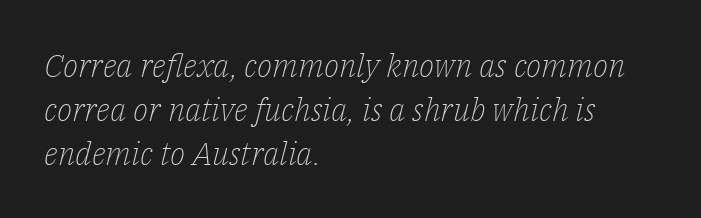
Q: Is the text bold? A: No.
Q: Is the text italic (slanted)? A: Yes, it leans right by about 14 degrees.
Q: Is the typeface a serif or a sans-serif typeface? A: Serif.
Q: Is the text underlined? A: No.
Q: How is the paragraph aligned? A: Left-aligned.
Q: Is the spacing between letters normal or unusually wide? A: Normal.
Q: Is the spacing between lines tight, normal or loose? A: Normal.
Q: Width (condensed, normal, or wide)? A: Normal.
Q: Stroke contrast? A: Low.
Q: x-height? A: Medium.
Q: Monospaced? A: No.
